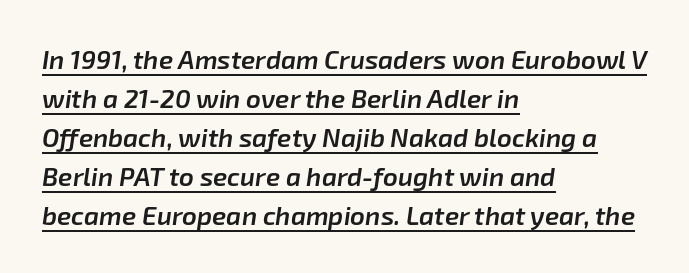
{"italic": "yes", "lean": "right", "slant_degrees": 8, "bold": "semi", "underline": "yes", "align": "left", "line_spacing": "normal", "line_spacing_ratio": 1.5, "letter_spacing": "normal", "letter_spacing_em": 0.0, "glyph_px": 26}
